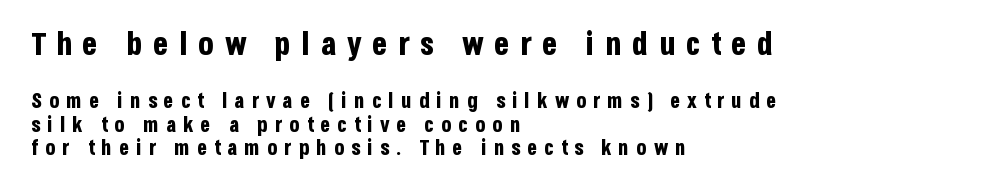
Q: Is the text bold? A: Yes.
Q: Is the text italic (slanted)? A: No, it is upright.
Q: Is the typeface a serif or a sans-serif typeface? A: Sans-serif.
Q: Is the text underlined? A: No.
Q: How is the paragraph aligned? A: Left-aligned.
Q: Is the spacing between letters normal or unusually wide? A: Unusually wide.
Q: Is the spacing between lines tight, normal or loose? A: Tight.
Q: Which block of text is set in a larger size, the first (top) or the second (bottom)? A: The first (top) one.
Q: Width (condensed, normal, or wide)? A: Condensed.
Q: Stroke contrast? A: Low.
Q: x-height? A: Large.
Q: Monospaced? A: No.
